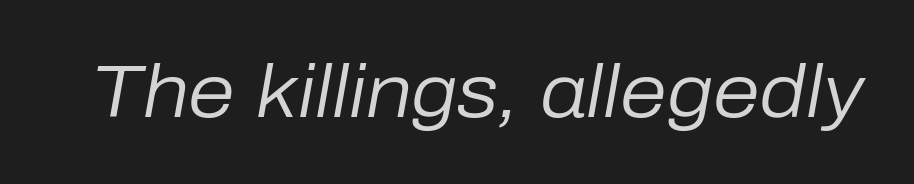
{"italic": "yes", "lean": "right", "slant_degrees": 10, "bold": "no", "weight": "regular", "width": "normal", "stroke_contrast": "low", "x_height": "medium", "monospaced": "no", "underline": "no", "letter_spacing": "normal", "letter_spacing_em": 0.0, "glyph_px": 75}
